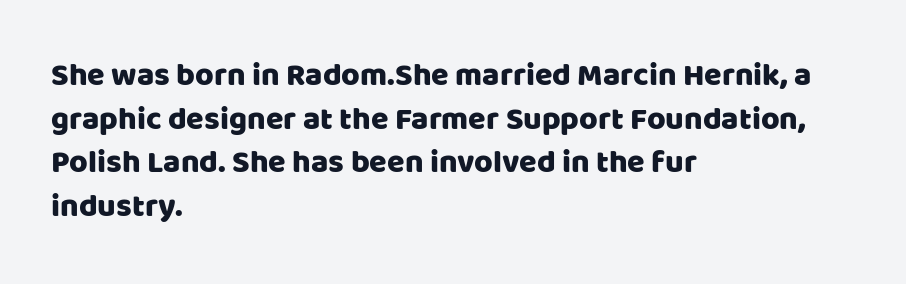
The glyphs are unaccompanied by any horizontal stroke below them. This sample has the flowing, uneven cadence of proportional lettering. The ragged edge is on the right, which tells us the setting is flush left. Ordinary non-slanted type is in use.
